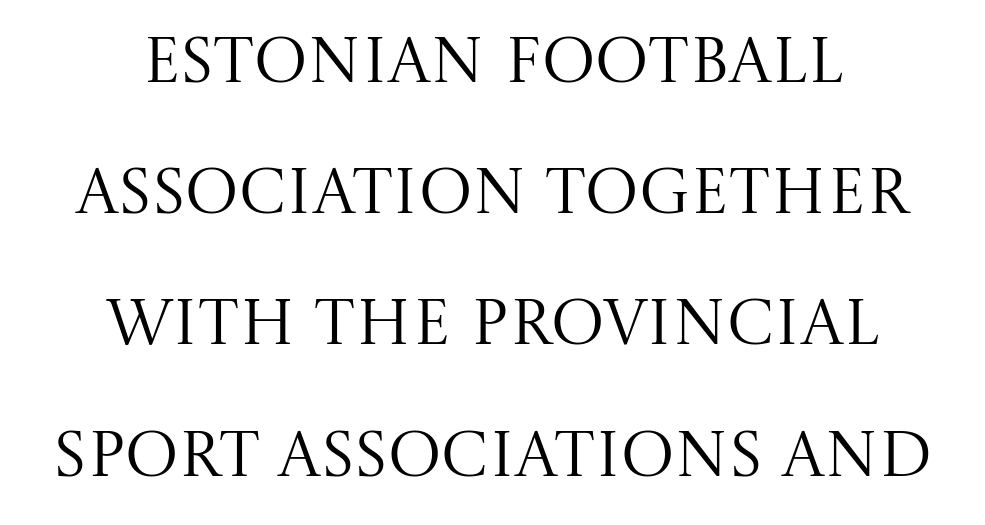
{"serif": "yes", "italic": "no", "bold": "no", "weight": "regular", "width": "normal", "stroke_contrast": "medium", "x_height": "large", "monospaced": "no", "underline": "no", "align": "center", "line_spacing": "loose", "line_spacing_ratio": 2.05, "letter_spacing": "normal", "letter_spacing_em": 0.0, "glyph_px": 64}
